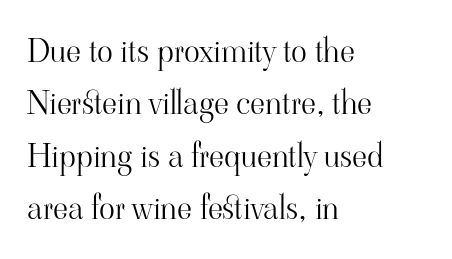
Designer's note — italics off, roman on. Each letter's strokes conclude with small projecting serifs. Glyph-to-glyph distance matches everyday printed text. Has an underline been added? It has not. The rows are spaced the way most documents space them. These lines are rendered in a variable-pitch font.
